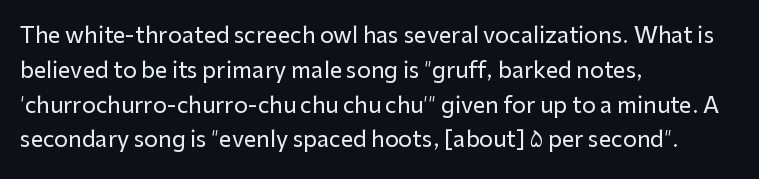
The letters stand straight up with perfectly vertical stems. The strip under each line holds only bare page. Each new line begins a customary step beneath the previous one. Inter-character spacing is left at the font's built-in metrics. The paragraph shown leans on its left margin.
